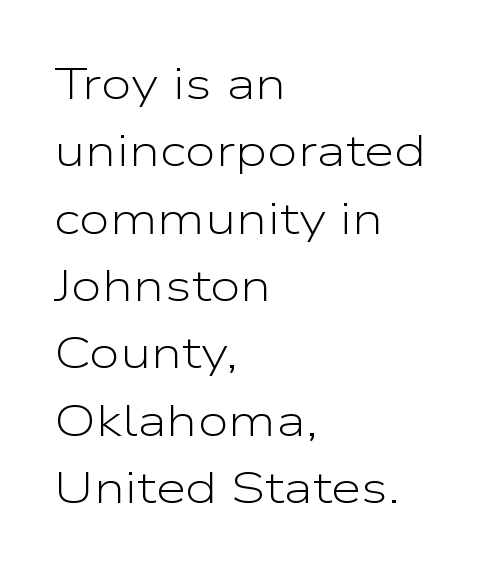
Q: Is the text bold? A: No.
Q: Is the text italic (slanted)? A: No, it is upright.
Q: Is the typeface a serif or a sans-serif typeface? A: Sans-serif.
Q: Is the text underlined? A: No.
Q: How is the paragraph aligned? A: Left-aligned.
Q: Is the spacing between letters normal or unusually wide? A: Normal.
Q: Is the spacing between lines tight, normal or loose? A: Normal.
Q: Width (condensed, normal, or wide)? A: Wide.
Q: Stroke contrast? A: Low.
Q: x-height? A: Medium.
Q: Monospaced? A: No.
